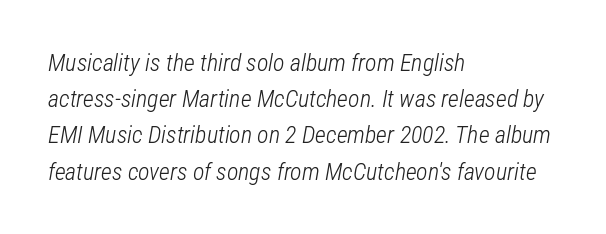
The image shows 24 px text type, italic (leaning right); set left-aligned, normal line spacing (1.51x), normal letter spacing, not underlined.
